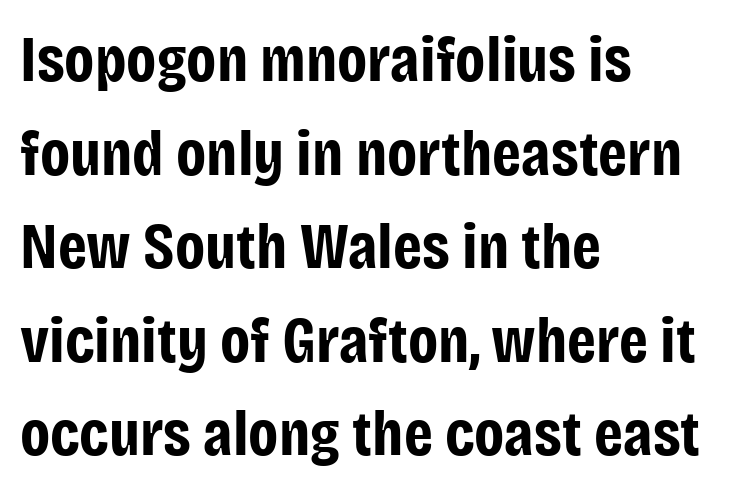
Clear beneath every line of the passage. The vertical gap from one line to the next is medium. Compared with a centered layout, this one pins lines to the left instead. The gaps between neighbouring characters are ordinary and unremarkable.
